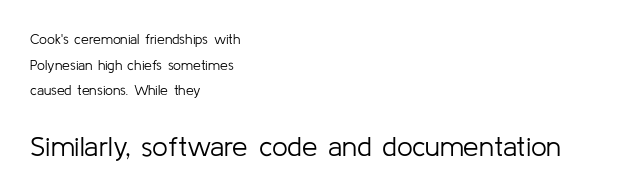
Q: Is the text bold? A: No.
Q: Is the text italic (slanted)? A: No, it is upright.
Q: Is the typeface a serif or a sans-serif typeface? A: Sans-serif.
Q: Is the text underlined? A: No.
Q: How is the paragraph aligned? A: Left-aligned.
Q: Is the spacing between letters normal or unusually wide? A: Normal.
Q: Which block of text is set in a larger size, the first (top) or the second (bottom)? A: The second (bottom) one.
Q: Width (condensed, normal, or wide)? A: Normal.
Q: Stroke contrast? A: Low.
Q: x-height? A: Medium.
Q: Monospaced? A: No.
